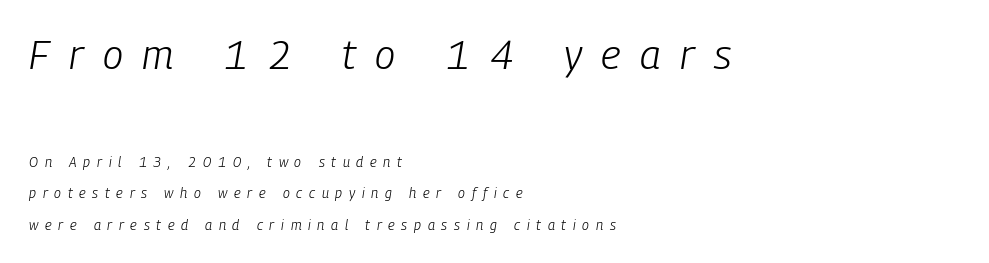
Check the space under the baseline: it is left empty. These lines are set flush left with a ragged right edge. The passage shown begins with its larger block and ends with its smaller one. Whoever set this chose breathing room over compactness in the vertical rhythm. You can tell it's italic because the verticals aren't actually vertical.
